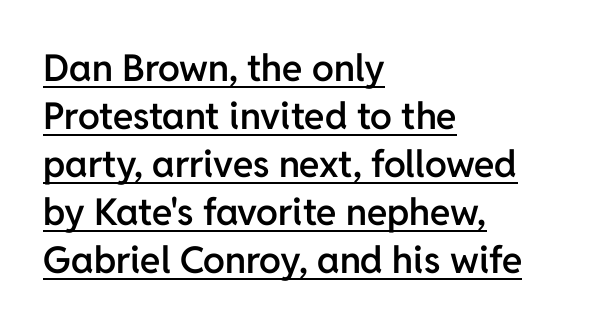
The image shows 37 px semibold sans-serif type, upright; set left-aligned, normal line spacing (1.3x), normal letter spacing, underlined; low stroke contrast and a medium x-height.
